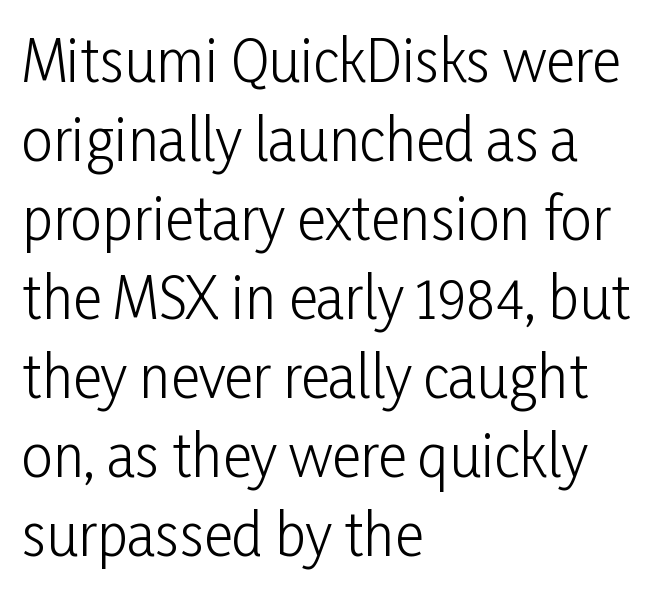
Q: Is the text bold? A: No.
Q: Is the text italic (slanted)? A: No, it is upright.
Q: Is the typeface a serif or a sans-serif typeface? A: Sans-serif.
Q: Is the text underlined? A: No.
Q: How is the paragraph aligned? A: Left-aligned.
Q: Is the spacing between letters normal or unusually wide? A: Normal.
Q: Is the spacing between lines tight, normal or loose? A: Normal.
Q: Width (condensed, normal, or wide)? A: Condensed.
Q: Stroke contrast? A: Low.
Q: x-height? A: Medium.
Q: Monospaced? A: No.
